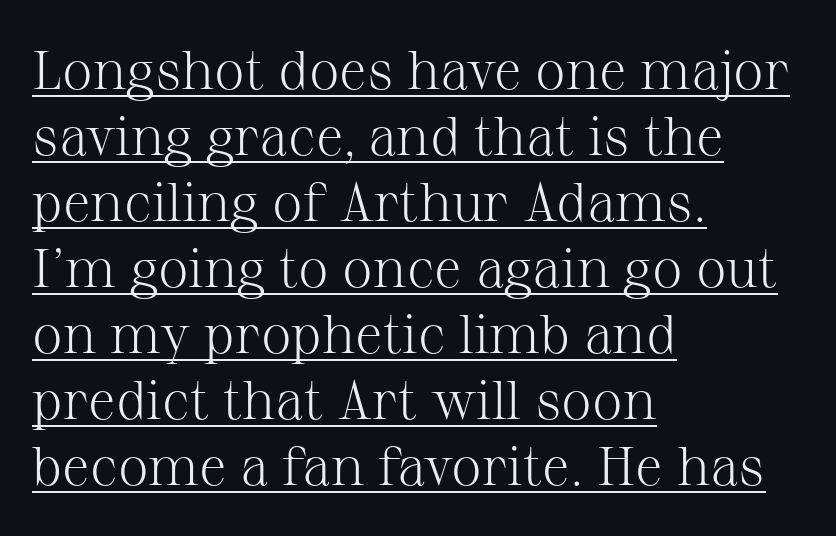
The image shows 55 px light serif type, upright; set left-aligned, line spacing 1.2x, normal letter spacing, underlined; medium stroke contrast and a medium x-height.
